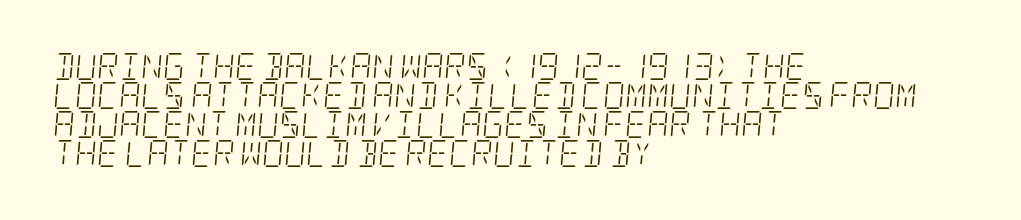
The cut favours lightness, reaching ordinary text weight at its darkest. If you measured baseline to baseline, you'd find a short distance. Plain, unruled lines of type. The rendering applies a slant to the glyphs. The lines are quadded left.
